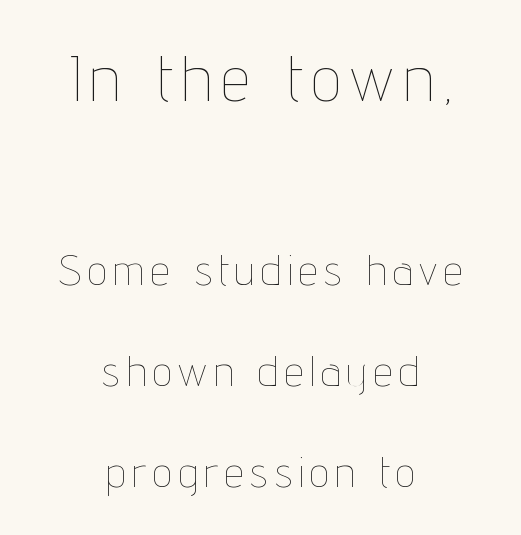
If you folded the block vertically in half, each line would mirror itself in length. Think of a printed novel: that variable character pitch is what you see here. The rendering uses a large line-height, opening up the rows. Here the first block reads like a headline and the second like body copy.
